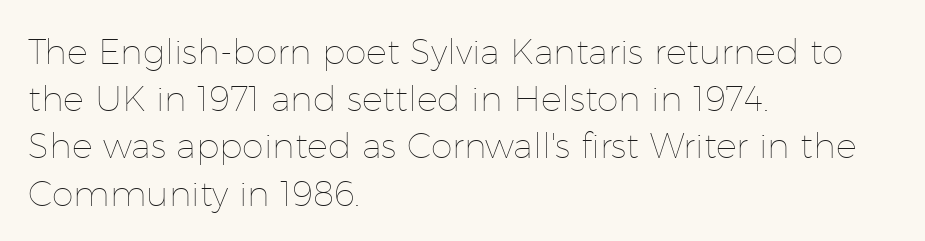
{"italic": "no", "bold": "no", "weight": "thin", "width": "normal", "stroke_contrast": "low", "x_height": "medium", "monospaced": "no", "underline": "no", "align": "left", "line_spacing": "normal", "line_spacing_ratio": 1.35, "letter_spacing": "normal", "letter_spacing_em": 0.0, "glyph_px": 35}
